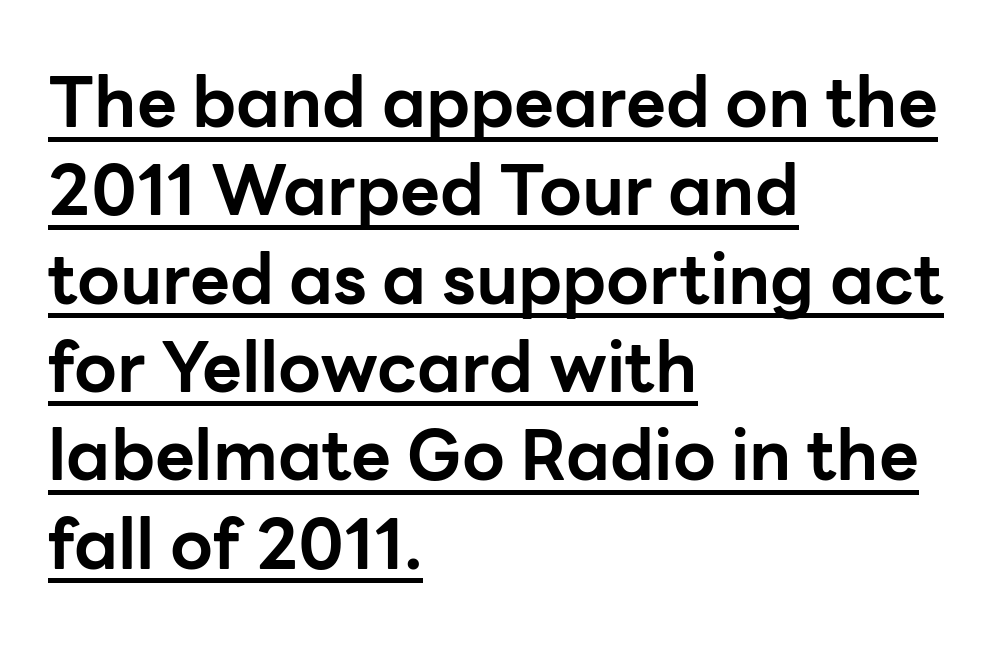
The image shows 69 px bold sans-serif type, upright; set left-aligned, normal line spacing (1.28x), normal letter spacing, underlined; low stroke contrast and a medium x-height.
